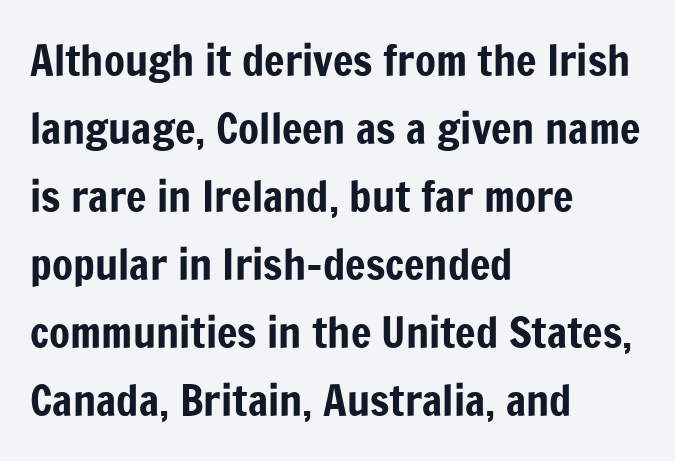
The image shows 43 px condensed sans-serif type, upright; set left-aligned, normal line spacing (1.58x), normal letter spacing, not underlined; low stroke contrast and a medium x-height.
